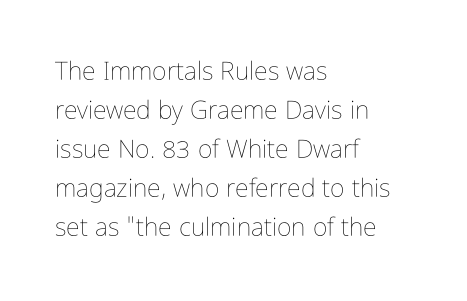
The image shows 25 px text type, upright; set left-aligned, normal line spacing (1.56x), normal letter spacing, not underlined.
